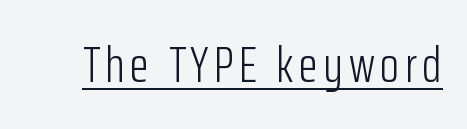
The font is comparable to plain body text, perhaps lighter. You can see a thin bar hugging the bottom of the glyphs. Here the designer chose a conventional face with non-uniform glyph widths. Ascenders rise straight up at ninety degrees. Regarding serifs, this sample does without them.
